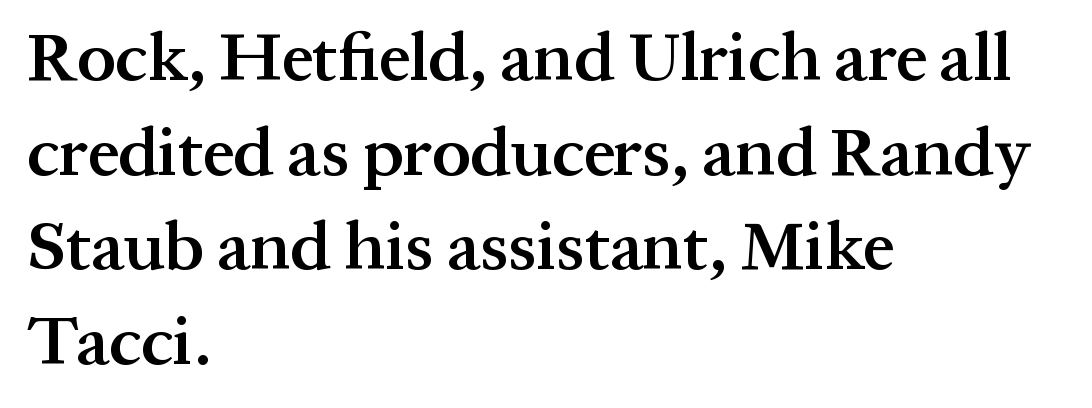
The letters advance in unequal steps, a hallmark of proportional type. Is there any slant? The stems are plumb. The specimen omits any rule beneath the text block's lines. Glyph-to-glyph distance matches everyday printed text. Font category for this specimen: serif. The lines in this sample share a left origin and differ only in where they stop.
